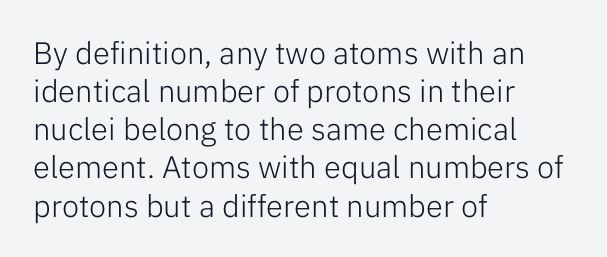
Q: Is the text bold? A: No.
Q: Is the text italic (slanted)? A: No, it is upright.
Q: Is the typeface a serif or a sans-serif typeface? A: Sans-serif.
Q: Is the text underlined? A: No.
Q: How is the paragraph aligned? A: Left-aligned.
Q: Is the spacing between letters normal or unusually wide? A: Normal.
Q: Width (condensed, normal, or wide)? A: Normal.
Q: Stroke contrast? A: Low.
Q: x-height? A: Medium.
Q: Monospaced? A: No.
